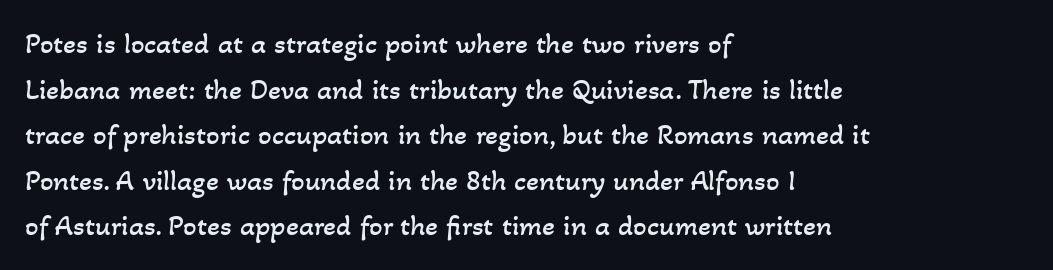
Q: Is the text bold? A: No.
Q: Is the text underlined? A: No.
Q: How is the paragraph aligned? A: Left-aligned.
Q: Is the spacing between letters normal or unusually wide? A: Normal.
Q: Is the spacing between lines tight, normal or loose? A: Normal.
Q: Width (condensed, normal, or wide)? A: Normal.
Q: Stroke contrast? A: Low.
Q: x-height? A: Small.
Q: Monospaced? A: No.
